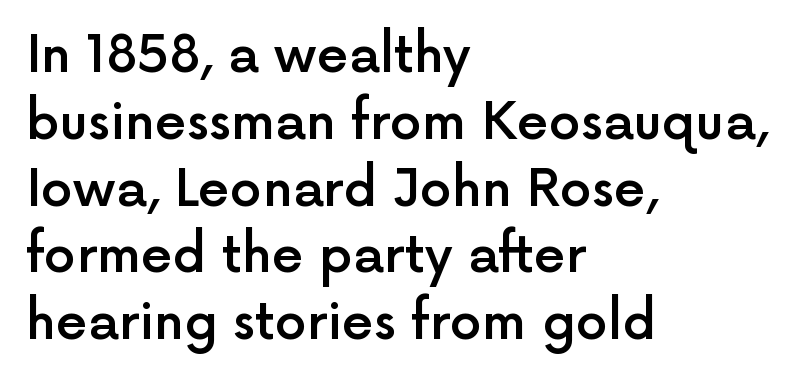
The image shows 51 px semibold sans-serif type, upright; set left-aligned, normal line spacing (1.31x), normal letter spacing, not underlined; a medium x-height.
